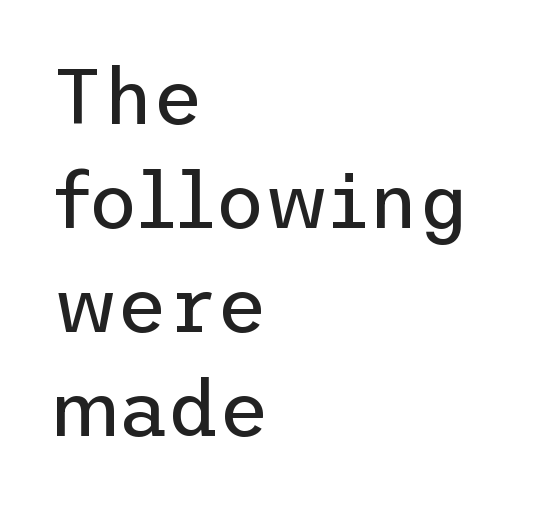
The image shows 77 px regular-weight sans-serif type, upright; set left-aligned, normal line spacing (1.35x), normal letter spacing, not underlined; low stroke contrast and a medium x-height.
